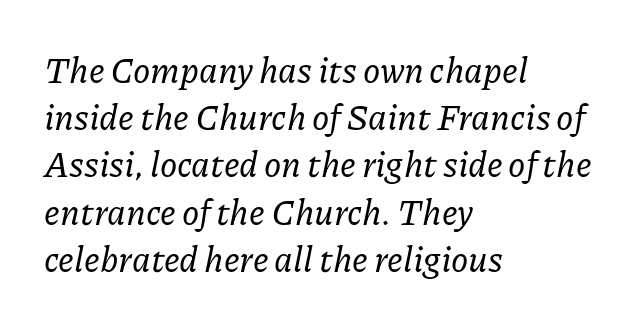
The ragged edge is on the right, which tells us the setting is flush left. Spacing between characters is what you'd get straight out of the box. Serifs: yes, visible at the terminals of the letterforms. The glyphs look as if they've been sheared to an angle. Vertical spacing — default.
